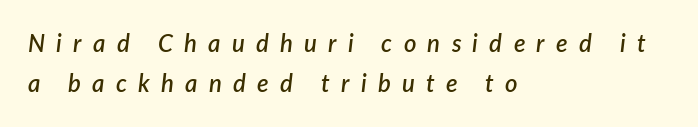
Every row of glyphs begins at an identical x-position on the left. Beneath every word, the page is bare. Typesetter's note: demi weight, one step under bold. Regular leading.
